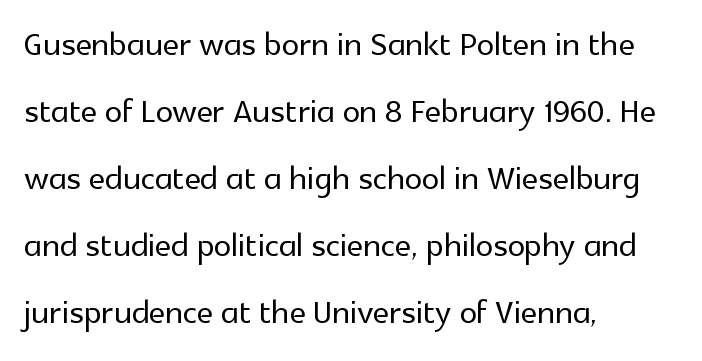
{"serif": "no", "italic": "no", "width": "normal", "x_height": "medium", "monospaced": "no", "underline": "no", "align": "left", "line_spacing": "normal", "line_spacing_ratio": 1.52, "letter_spacing": "normal", "letter_spacing_em": 0.0, "glyph_px": 44}
